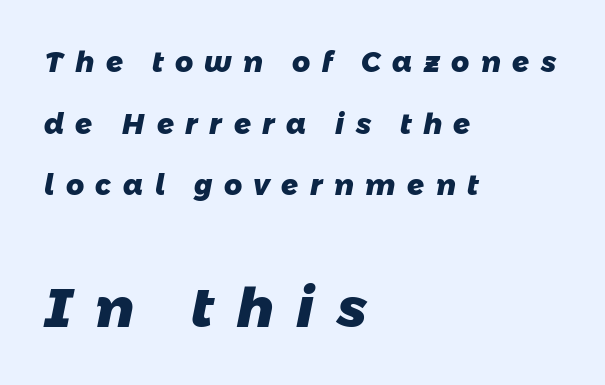
Note: no serifs on the glyphs. Each row of text sits above clean, open space. Each letter keeps its own natural width here, so spacing adapts to shape. Here the glyphs are tracked loosely, breaking word shapes into spaced letters.
